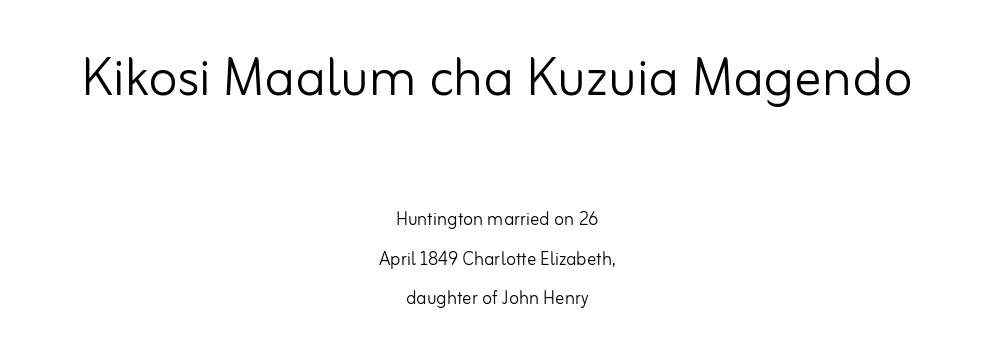
Q: Is the text bold? A: No.
Q: Is the text italic (slanted)? A: No, it is upright.
Q: Is the typeface a serif or a sans-serif typeface? A: Sans-serif.
Q: Is the text underlined? A: No.
Q: How is the paragraph aligned? A: Centered.
Q: Is the spacing between letters normal or unusually wide? A: Normal.
Q: Which block of text is set in a larger size, the first (top) or the second (bottom)? A: The first (top) one.
Q: Width (condensed, normal, or wide)? A: Normal.
Q: Stroke contrast? A: Low.
Q: x-height? A: Small.
Q: Monospaced? A: No.
